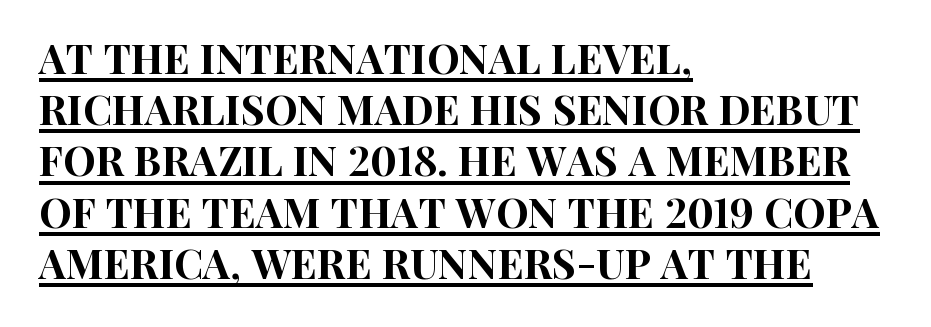
{"serif": "no", "italic": "no", "width": "condensed", "stroke_contrast": "high", "x_height": "large", "monospaced": "no", "underline": "yes", "align": "left", "line_spacing": "normal", "line_spacing_ratio": 1.25, "letter_spacing": "normal", "letter_spacing_em": 0.0, "glyph_px": 41}
